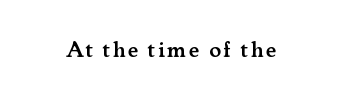
The image shows 22 px text type, upright; set centered, not underlined.
